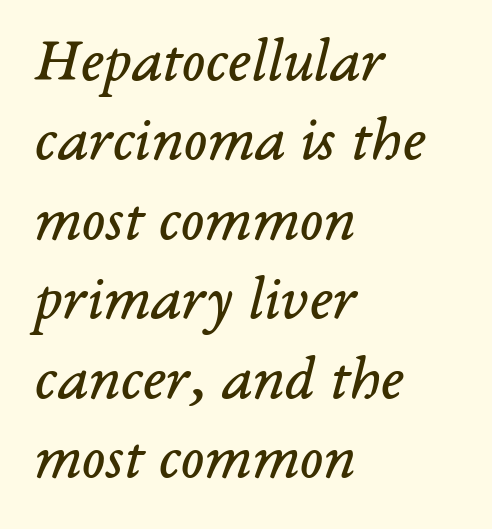
The image shows 63 px regular-weight serif type, italic (leaning right); set left-aligned, normal line spacing (1.26x), normal letter spacing, not underlined; low stroke contrast and a medium x-height.
